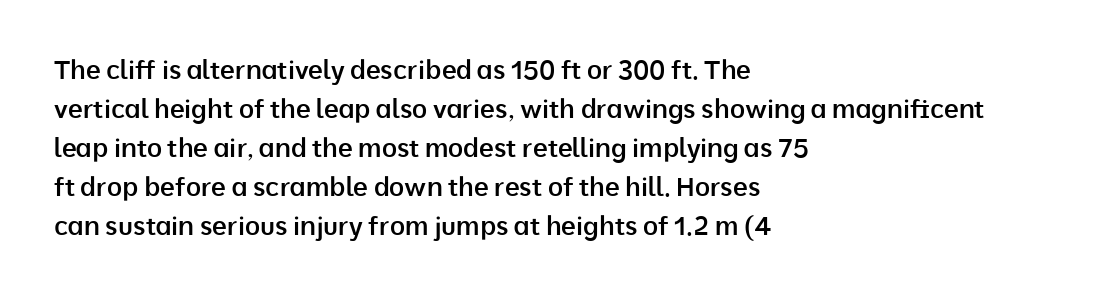
The image shows 26 px text type, upright; set left-aligned, normal line spacing (1.5x), normal letter spacing, not underlined.
